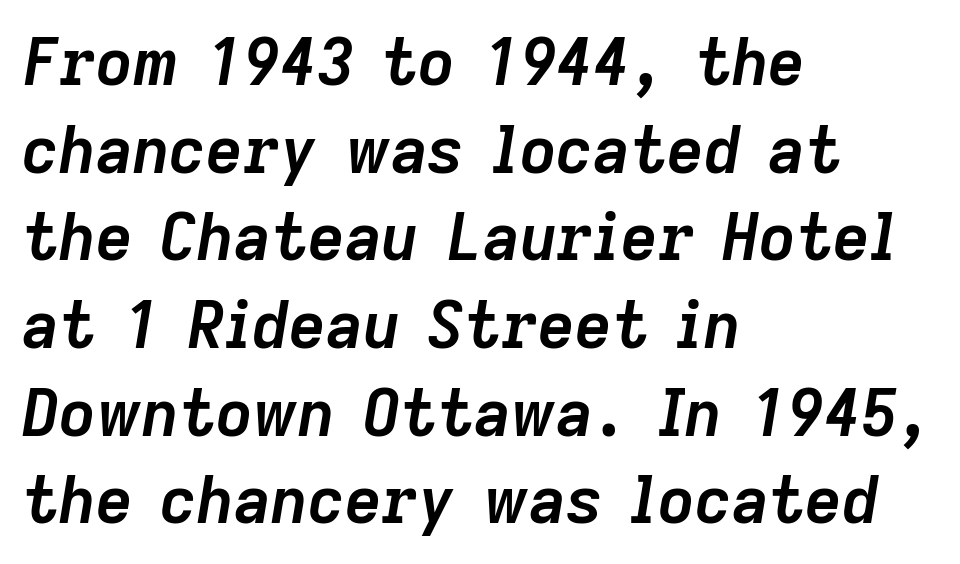
The gap between lines stays unmarked. Summary of vertical rhythm: regular, with standard interline spacing. Compared with typical body copy, the letter spacing here is the same. Rendered with sloped, italic letterforms.
